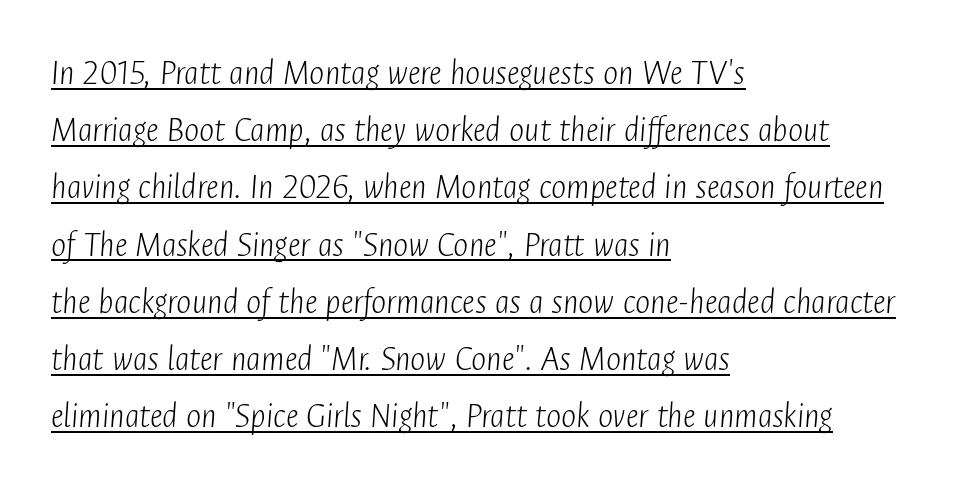
The image shows 36 px light, condensed type, italic (leaning right); set left-aligned, normal line spacing (1.59x), normal letter spacing, underlined; low stroke contrast and a medium x-height.
